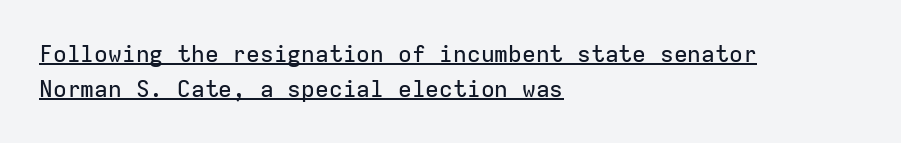
Notice how the passage keeps a crisp vertical edge on the left only. The vertical gap from one line to the next is medium. Posture: straight, roman, zero tilt. The typesetter has applied underlining to the passage shown. What stands out about the letter spacing? Nothing — it is the standard amount.
